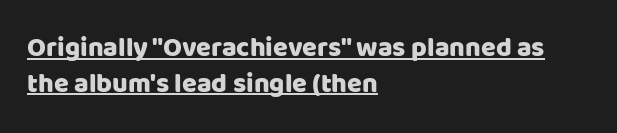
Q: Is the text italic (slanted)? A: No, it is upright.
Q: Is the text underlined? A: Yes.
Q: How is the paragraph aligned? A: Left-aligned.
Q: Is the spacing between letters normal or unusually wide? A: Normal.
Q: Is the spacing between lines tight, normal or loose? A: Normal.
